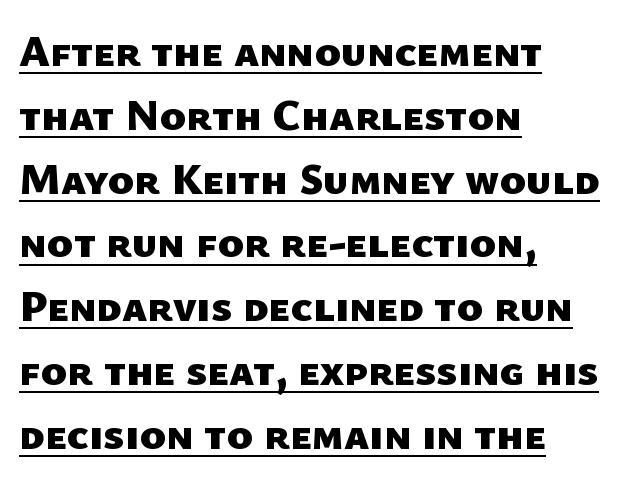
Q: Is the text bold? A: Yes.
Q: Is the typeface a serif or a sans-serif typeface? A: Sans-serif.
Q: Is the text underlined? A: Yes.
Q: How is the paragraph aligned? A: Left-aligned.
Q: Is the spacing between letters normal or unusually wide? A: Normal.
Q: Is the spacing between lines tight, normal or loose? A: Normal.
Q: Width (condensed, normal, or wide)? A: Normal.
Q: Stroke contrast? A: Low.
Q: x-height? A: Medium.
Q: Monospaced? A: No.
